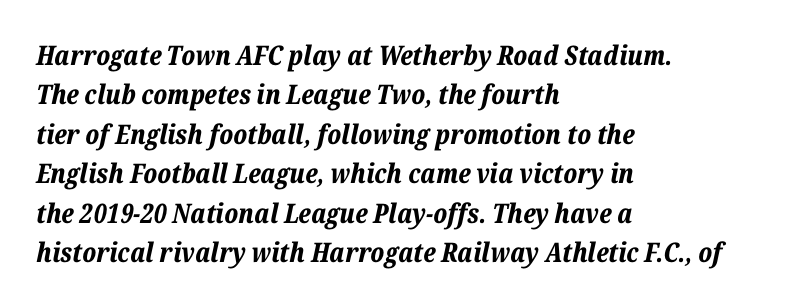
The image shows 27 px bold type, italic (leaning right); set left-aligned, normal line spacing (1.46x), normal letter spacing, not underlined.
